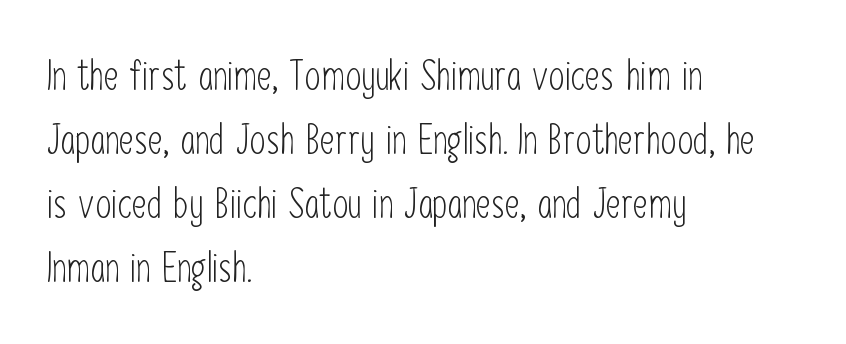
The image shows 41 px light, condensed sans-serif type, upright; set left-aligned, normal line spacing (1.56x), normal letter spacing, not underlined; low stroke contrast and a medium x-height.
